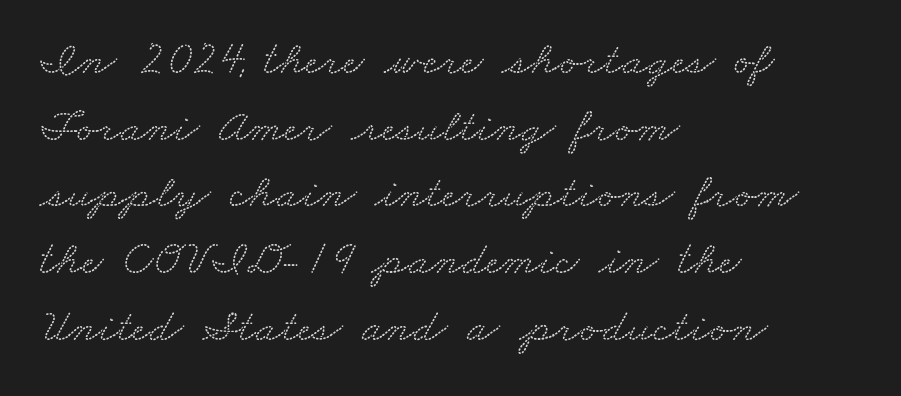
{"width": "wide", "stroke_contrast": "low", "x_height": "small", "monospaced": "no", "underline": "no", "align": "left", "line_spacing": "normal", "line_spacing_ratio": 1.39, "letter_spacing": "normal", "letter_spacing_em": 0.0, "glyph_px": 48}
